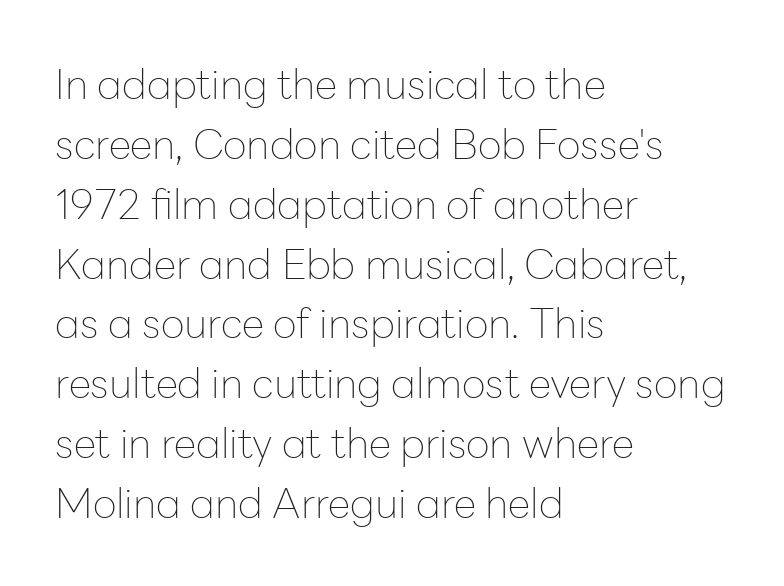
Each new line begins a customary step beneath the previous one. What kind of face is this? One without serifs — a sans. Does the lettering tilt? It doesn't — this is upright. This rendering leaves character spacing at its baseline value. The passage shown is not bold in any degree. Leftover space on each line is placed entirely after the last word.
